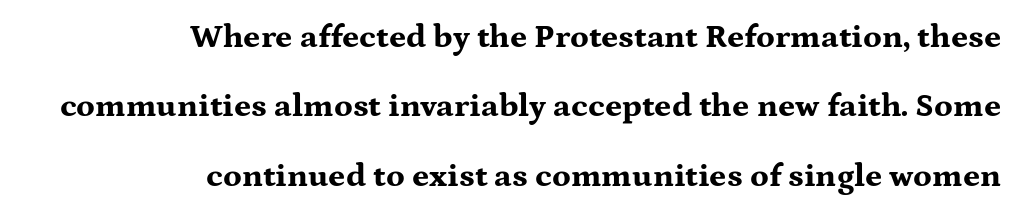
Q: Is the text bold? A: Yes.
Q: Is the text italic (slanted)? A: No, it is upright.
Q: Is the typeface a serif or a sans-serif typeface? A: Serif.
Q: Is the text underlined? A: No.
Q: How is the paragraph aligned? A: Right-aligned.
Q: Is the spacing between letters normal or unusually wide? A: Normal.
Q: Is the spacing between lines tight, normal or loose? A: Loose.
Q: Width (condensed, normal, or wide)? A: Wide.
Q: Stroke contrast? A: Medium.
Q: x-height? A: Medium.
Q: Monospaced? A: No.
